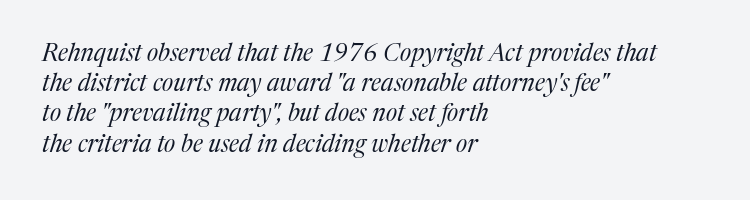
The letters sit at their default tracking, neither squeezed nor spread. Designer's note — italics engaged. The face looks like a standard text weight, possibly lighter. Is the block centered? No — it sits flush against the left margin. Leading matches the norm, producing a regular column. Honestly, there is no underline to notice here at all.
